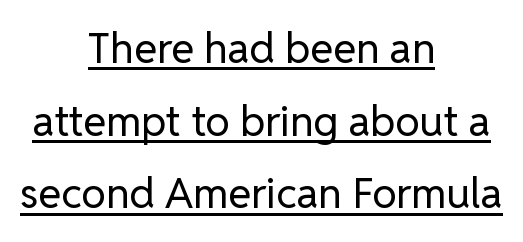
Notice how the stems are strictly vertical — no italics here. Stroke thickness stays within the range of a standard reading face or lighter. Is this a fixed-width face? No — the glyphs have proportional, varying widths. This sample uses a sans-serif face.
